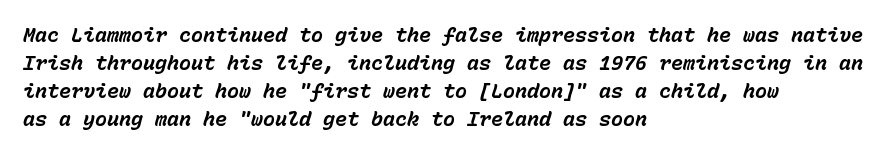
{"italic": "yes", "lean": "right", "slant_degrees": 15, "bold": "yes", "underline": "no", "align": "left", "line_spacing": "normal", "line_spacing_ratio": 1.4, "letter_spacing": "normal", "letter_spacing_em": 0.0, "glyph_px": 20}
